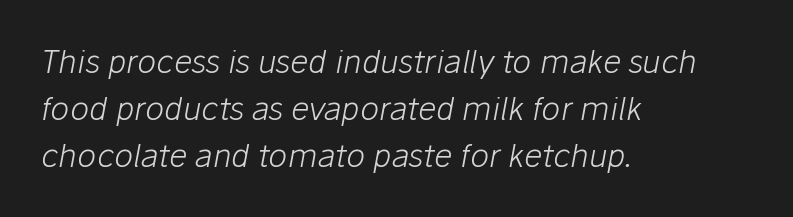
The image shows 32 px light type, italic (leaning right); set left-aligned, normal line spacing (1.47x), normal letter spacing, not underlined; low stroke contrast and a medium x-height.
